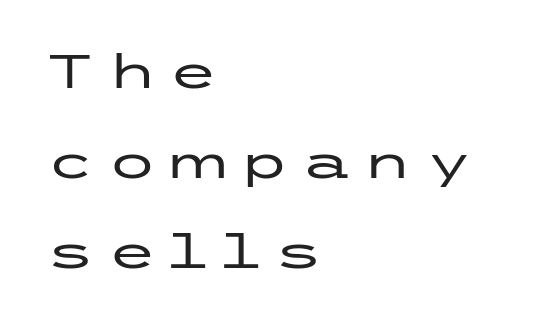
All the whitespace from short lines collects on the right. Characters remain perfectly vertical along every line. The rendering inserts visible extra space after every character. Whoever set this chose breathing room over compactness in the vertical rhythm.
